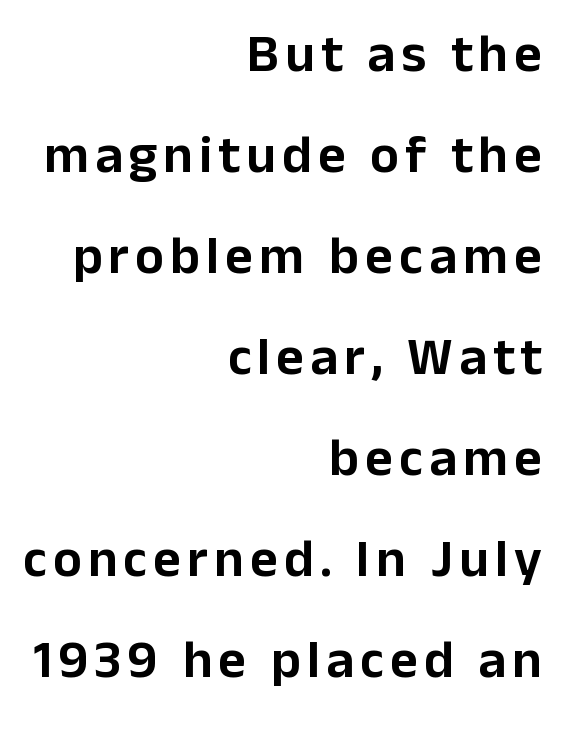
{"serif": "no", "italic": "no", "width": "normal", "stroke_contrast": "low", "x_height": "medium", "monospaced": "no", "underline": "no", "align": "right", "line_spacing_ratio": 1.87, "glyph_px": 54}
